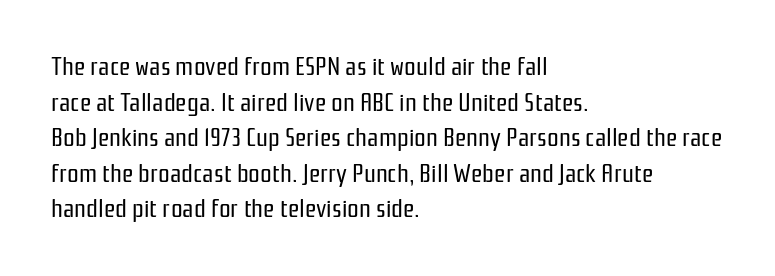
{"italic": "no", "bold": "no", "underline": "no", "align": "left", "line_spacing": "normal", "line_spacing_ratio": 1.37, "letter_spacing": "normal", "letter_spacing_em": 0.0, "glyph_px": 26}
